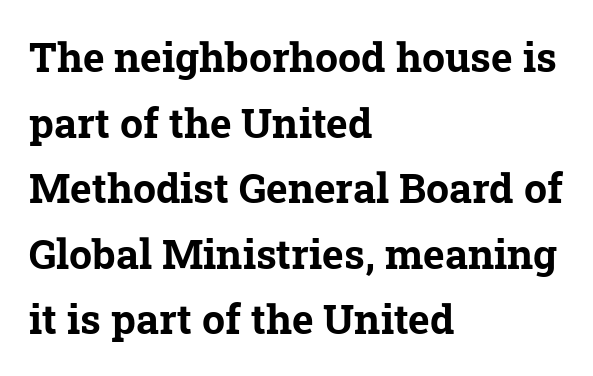
The image shows 41 px bold serif type; set left-aligned, normal line spacing (1.6x), normal letter spacing, not underlined; low stroke contrast and a medium x-height.
